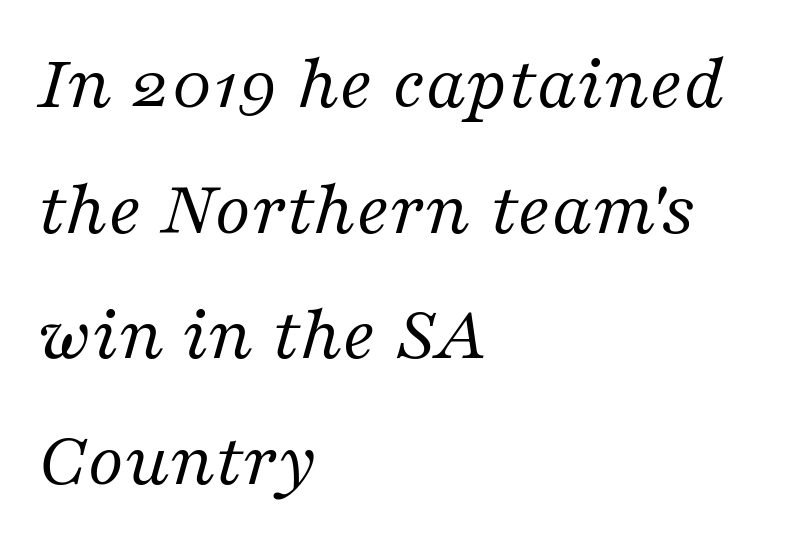
The image shows 79 px regular-weight serif type, italic (leaning right); set left-aligned, normal line spacing (1.59x), normal letter spacing, not underlined; medium stroke contrast and a medium x-height.
